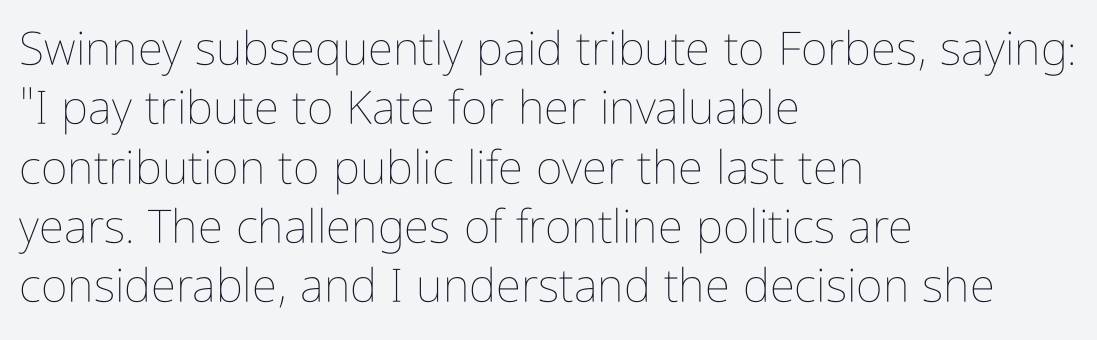
Normally led — the rows are evenly, conventionally spaced. These lines stack with their left ends in a neat column. Glance below the letters and you will spot only blank space. The type sits square on the baseline with zero lean. Is this a fixed-width face? No — the glyphs have proportional, varying widths. A quiet, ordinary-to-light weight characterises the typeface.
